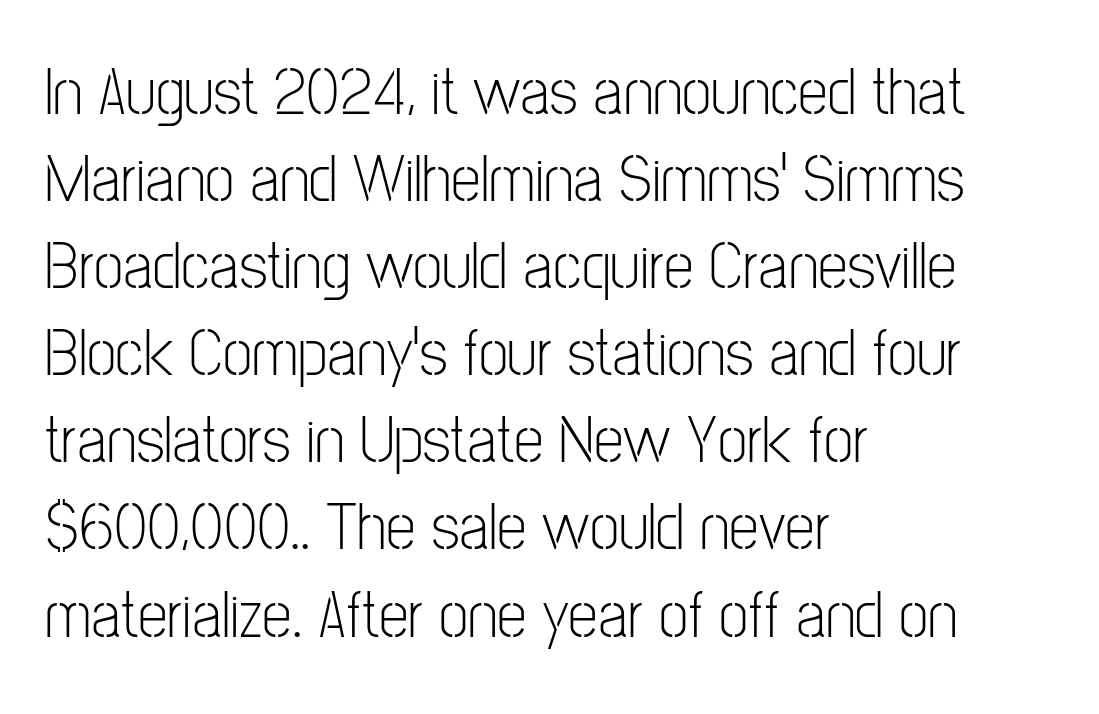
Q: Is the text bold? A: No.
Q: Is the text italic (slanted)? A: No, it is upright.
Q: Is the typeface a serif or a sans-serif typeface? A: Sans-serif.
Q: Is the text underlined? A: No.
Q: How is the paragraph aligned? A: Left-aligned.
Q: Is the spacing between letters normal or unusually wide? A: Normal.
Q: Is the spacing between lines tight, normal or loose? A: Normal.
Q: Width (condensed, normal, or wide)? A: Condensed.
Q: Stroke contrast? A: Low.
Q: x-height? A: Medium.
Q: Monospaced? A: No.
